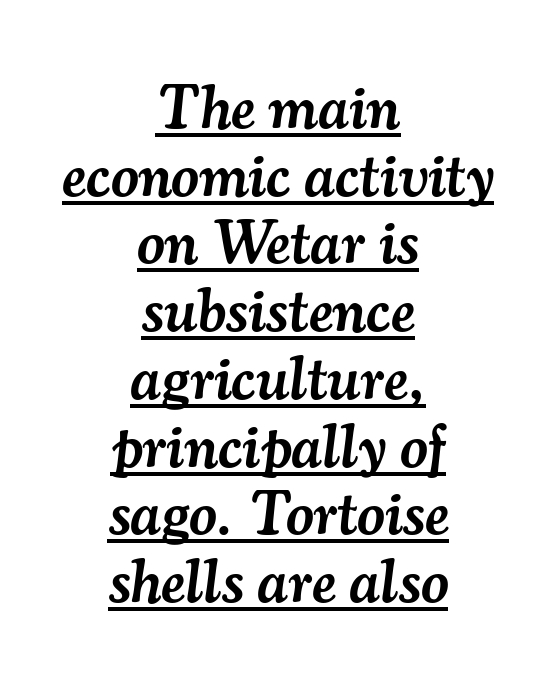
The image shows 61 px semibold serif type, italic (leaning right); set centered, tight line spacing (1.11x), normal letter spacing, underlined; medium stroke contrast and a small x-height.
